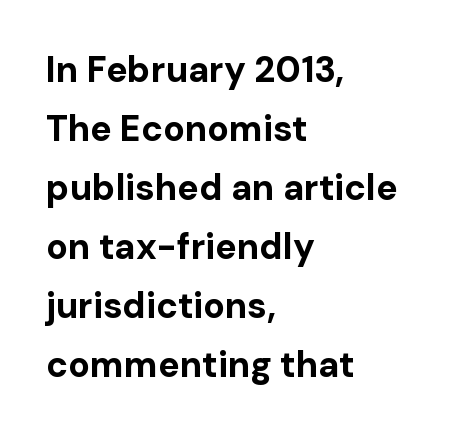
Q: Is the text bold? A: Yes.
Q: Is the text italic (slanted)? A: No, it is upright.
Q: Is the typeface a serif or a sans-serif typeface? A: Sans-serif.
Q: Is the text underlined? A: No.
Q: How is the paragraph aligned? A: Left-aligned.
Q: Is the spacing between letters normal or unusually wide? A: Normal.
Q: Is the spacing between lines tight, normal or loose? A: Normal.
Q: Width (condensed, normal, or wide)? A: Normal.
Q: Stroke contrast? A: Low.
Q: x-height? A: Medium.
Q: Monospaced? A: No.
